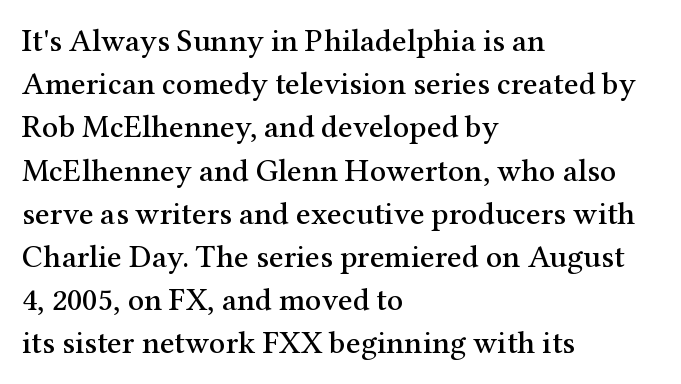
Q: Is the text italic (slanted)? A: No, it is upright.
Q: Is the typeface a serif or a sans-serif typeface? A: Serif.
Q: Is the text underlined? A: No.
Q: How is the paragraph aligned? A: Left-aligned.
Q: Is the spacing between letters normal or unusually wide? A: Normal.
Q: Is the spacing between lines tight, normal or loose? A: Normal.
Q: Width (condensed, normal, or wide)? A: Normal.
Q: Stroke contrast? A: Medium.
Q: x-height? A: Medium.
Q: Monospaced? A: No.
